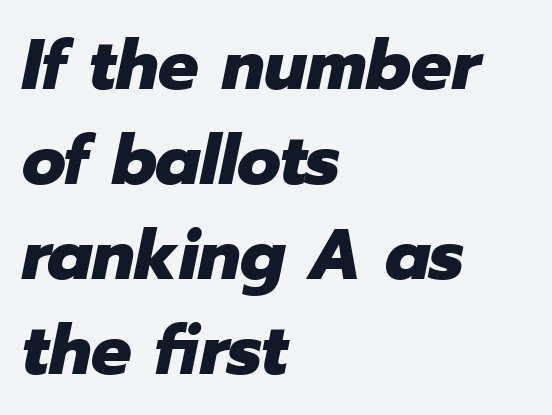
Q: Is the text bold? A: Yes.
Q: Is the text italic (slanted)? A: Yes, it leans right by about 12 degrees.
Q: Is the text underlined? A: No.
Q: How is the paragraph aligned? A: Left-aligned.
Q: Is the spacing between letters normal or unusually wide? A: Normal.
Q: Is the spacing between lines tight, normal or loose? A: Normal.
Q: Width (condensed, normal, or wide)? A: Normal.
Q: Stroke contrast? A: Low.
Q: x-height? A: Medium.
Q: Monospaced? A: No.
